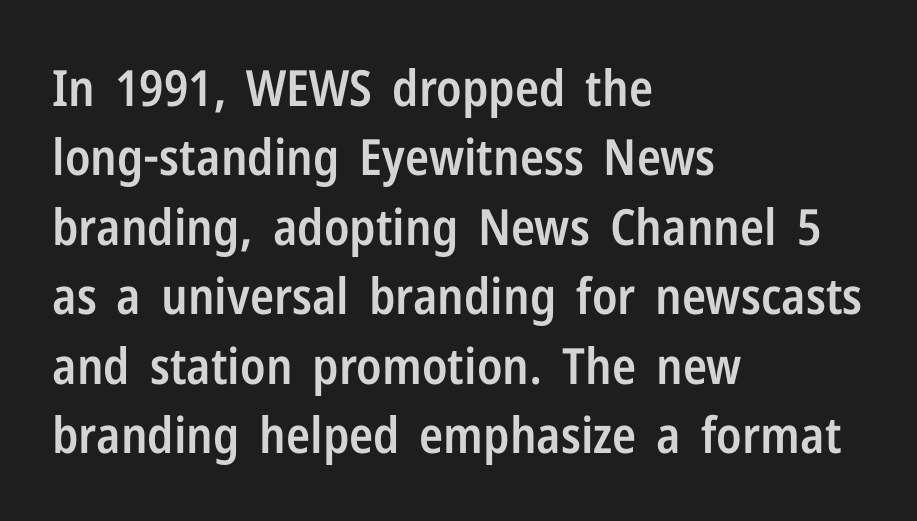
{"serif": "no", "italic": "no", "bold": "semi", "weight": "semibold", "width": "condensed", "stroke_contrast": "low", "x_height": "medium", "monospaced": "no", "underline": "no", "align": "left", "line_spacing": "normal", "line_spacing_ratio": 1.39, "letter_spacing": "normal", "letter_spacing_em": 0.0, "glyph_px": 50}
